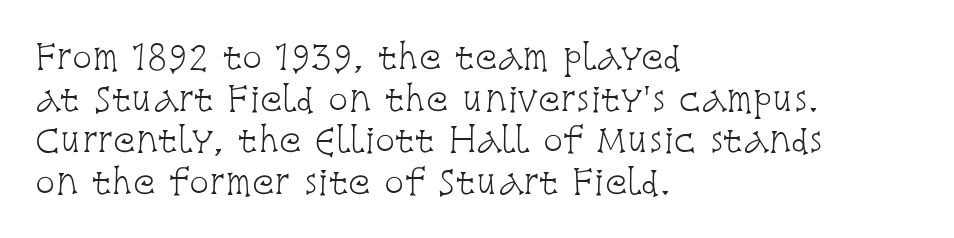
Q: Is the text bold? A: No.
Q: Is the text italic (slanted)? A: No, it is upright.
Q: Is the typeface a serif or a sans-serif typeface? A: Serif.
Q: Is the text underlined? A: No.
Q: How is the paragraph aligned? A: Left-aligned.
Q: Is the spacing between letters normal or unusually wide? A: Normal.
Q: Is the spacing between lines tight, normal or loose? A: Normal.
Q: Width (condensed, normal, or wide)? A: Condensed.
Q: Stroke contrast? A: Low.
Q: x-height? A: Large.
Q: Monospaced? A: No.
